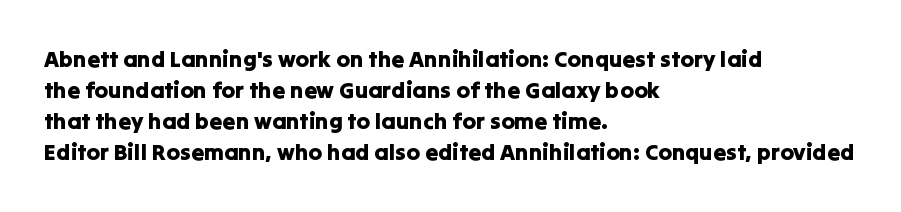
{"italic": "no", "underline": "no", "align": "left", "line_spacing": "normal", "line_spacing_ratio": 1.35, "letter_spacing": "normal", "letter_spacing_em": 0.0, "glyph_px": 23}
